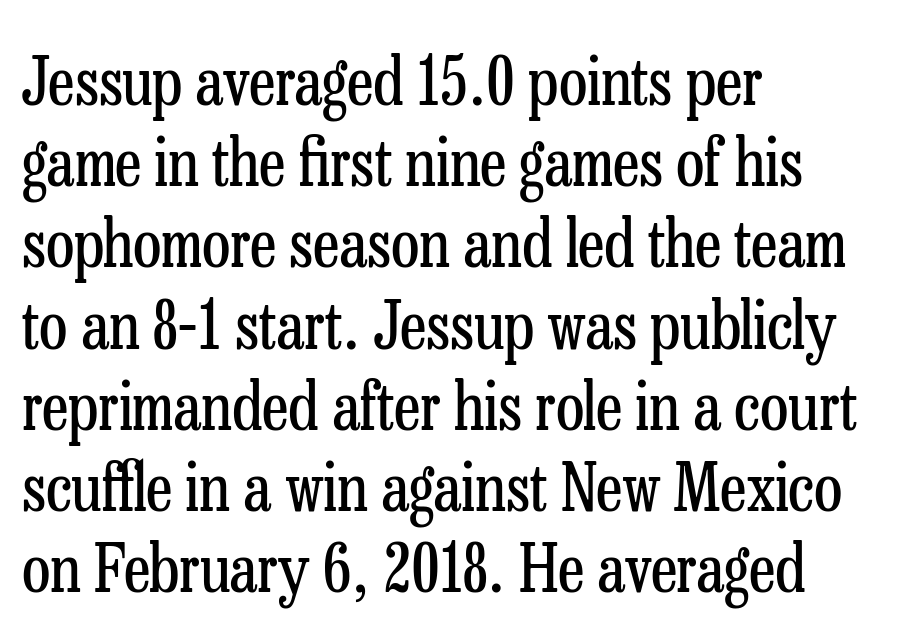
Varying glyph widths throughout — classic text-font behaviour. Ordinary non-slanted type is in use. The passage shown is not bold in any degree. The paragraph shown leans on its left margin. The string is rendered with underlining switched off.
